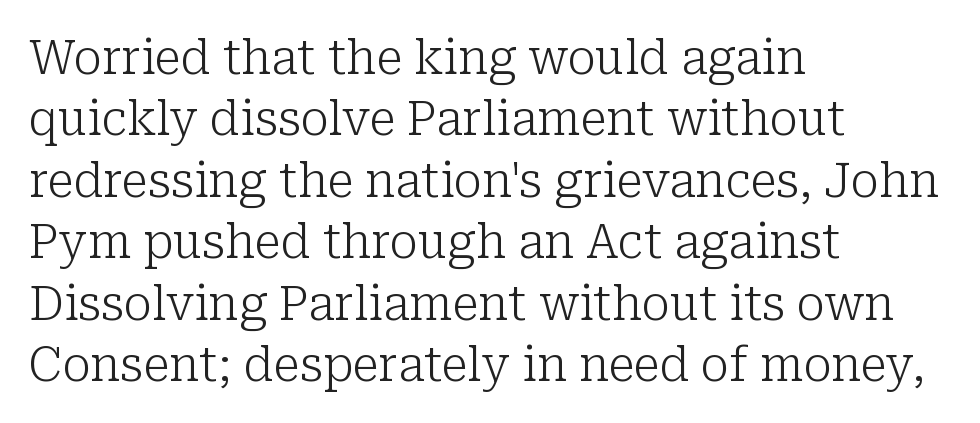
The letterforms sit at book weight or below. Visually the block forms a straight wall on the left and a jagged coastline on the right. Students, observe: this is what conventionally led text looks like. Here the designer chose a conventional face with non-uniform glyph widths. Glyph-to-glyph distance matches everyday printed text. The lettering stays uniformly vertical, giving the passage a roman look.
